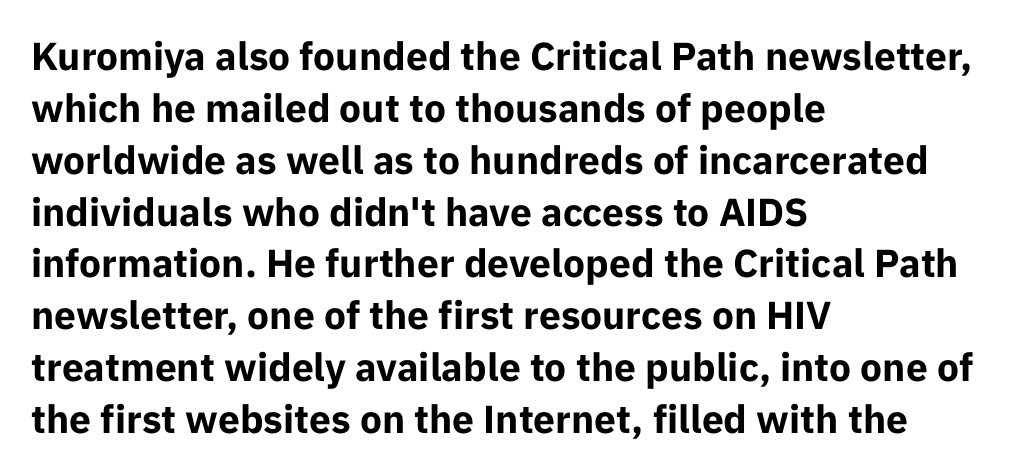
Q: Is the text bold? A: Yes.
Q: Is the text italic (slanted)? A: No, it is upright.
Q: Is the typeface a serif or a sans-serif typeface? A: Sans-serif.
Q: Is the text underlined? A: No.
Q: How is the paragraph aligned? A: Left-aligned.
Q: Is the spacing between letters normal or unusually wide? A: Normal.
Q: Is the spacing between lines tight, normal or loose? A: Normal.
Q: Width (condensed, normal, or wide)? A: Normal.
Q: Stroke contrast? A: Low.
Q: x-height? A: Medium.
Q: Monospaced? A: No.
